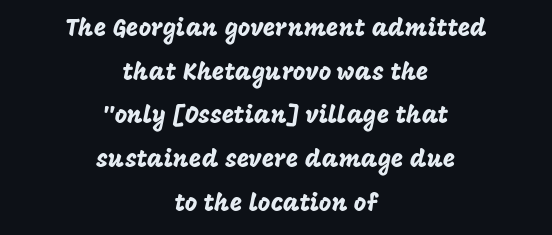
The foot of each line stays bare and open. The rag falls on both sides of this text block equally. The passage shown has conventional tracking throughout.
